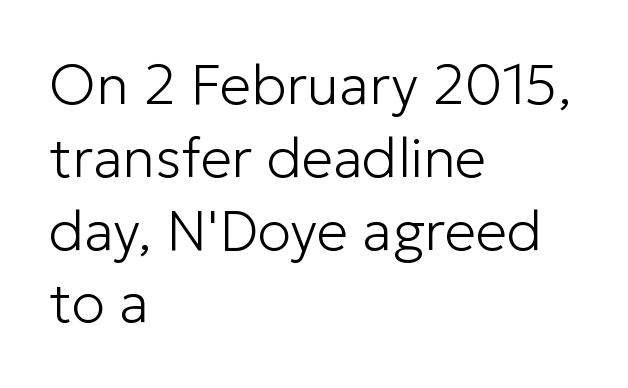
Stroke thickness stays within the range of a standard reading face or lighter. Italic: no, the glyphs are upright roman. You could not count columns in this text — the font is proportionally spaced. The words here are not underlined.
